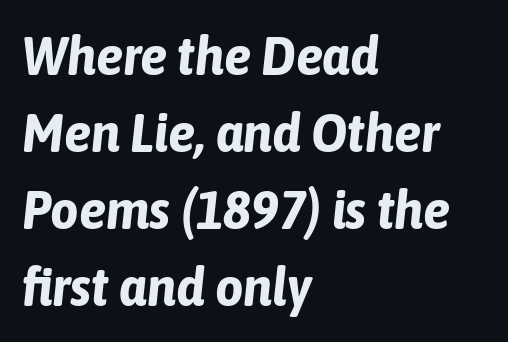
Here the designer chose a conventional face with non-uniform glyph widths. The face used here has the dense, thick strokes of a bold. Every character sits at an angle, as italics do. Spacing between characters is what you'd get straight out of the box.
